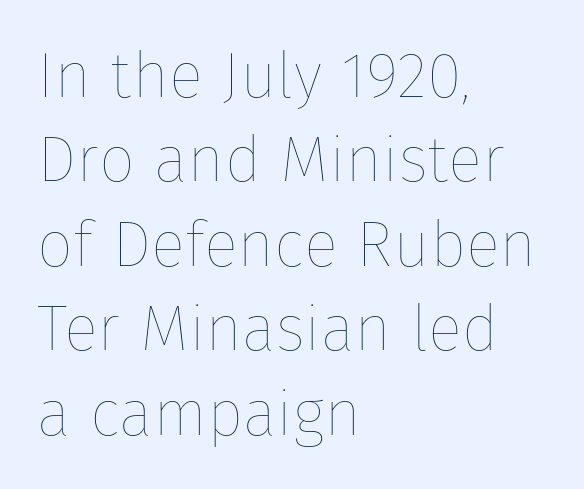
{"italic": "no", "bold": "no", "weight": "thin", "width": "normal", "stroke_contrast": "low", "x_height": "medium", "monospaced": "no", "underline": "no", "align": "left", "line_spacing": "normal", "line_spacing_ratio": 1.32, "letter_spacing": "normal", "letter_spacing_em": 0.0, "glyph_px": 64}
